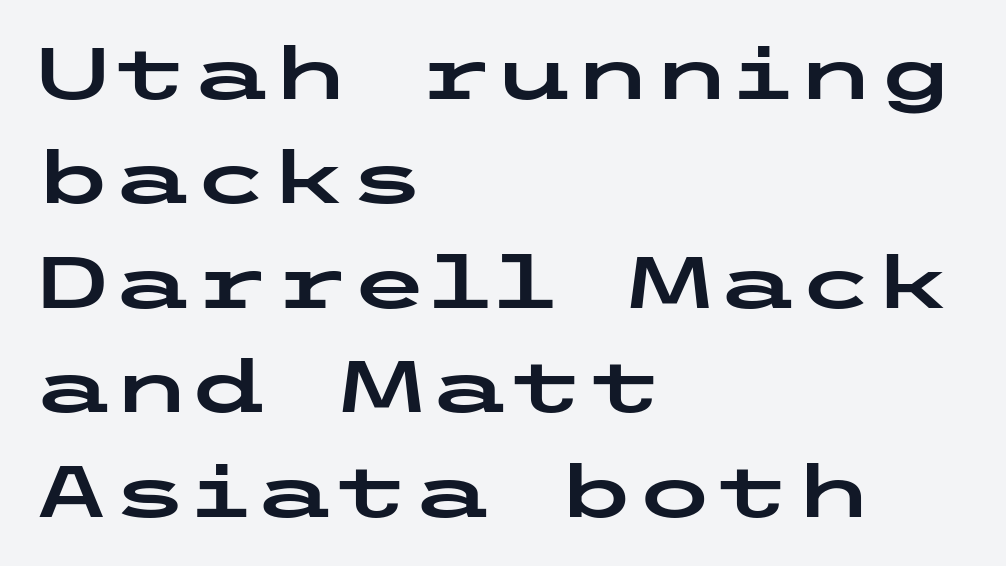
Q: Is the text italic (slanted)? A: No, it is upright.
Q: Is the typeface a serif or a sans-serif typeface? A: Sans-serif.
Q: Is the text underlined? A: No.
Q: How is the paragraph aligned? A: Left-aligned.
Q: Is the spacing between letters normal or unusually wide? A: Normal.
Q: Is the spacing between lines tight, normal or loose? A: Normal.
Q: Width (condensed, normal, or wide)? A: Wide.
Q: Stroke contrast? A: Low.
Q: x-height? A: Medium.
